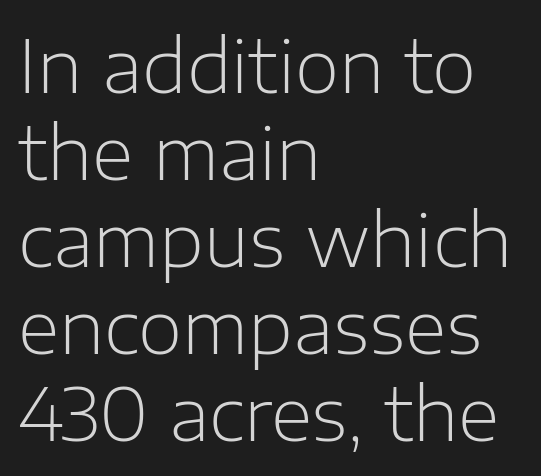
The image shows 72 px light sans-serif type, upright; set left-aligned, line spacing 1.21x, normal letter spacing, not underlined; low stroke contrast and a medium x-height.
